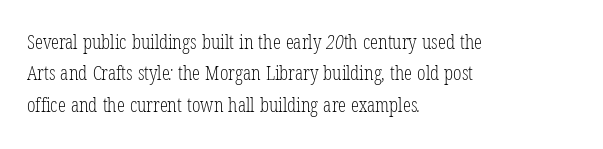
Reading down the block, your eye returns to a fixed left position each line. The passage shown is not bold in any degree. The space beneath each line is pristine and unruled. Reading down the column, the eye jumps a familiar distance to each next line. Inter-character spacing is left at the font's built-in metrics.
